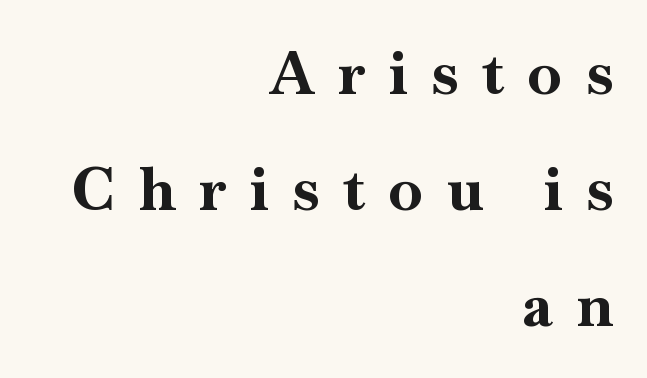
The lines are spread far apart with generous leading. This rendering features lettering with no underline. Characters remain perfectly vertical along every line. Line endings align vertically; line beginnings do not.
